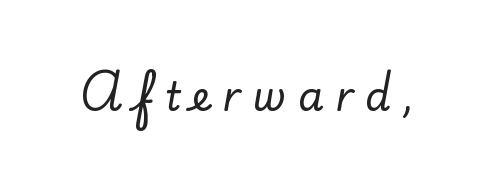
Q: Is the text italic (slanted)? A: Yes.
Q: Is the typeface a serif or a sans-serif typeface? A: Serif.
Q: Is the text underlined? A: No.
Q: Is the spacing between letters normal or unusually wide? A: Unusually wide.
Q: Width (condensed, normal, or wide)? A: Normal.
Q: Stroke contrast? A: Low.
Q: x-height? A: Small.
Q: Monospaced? A: No.
